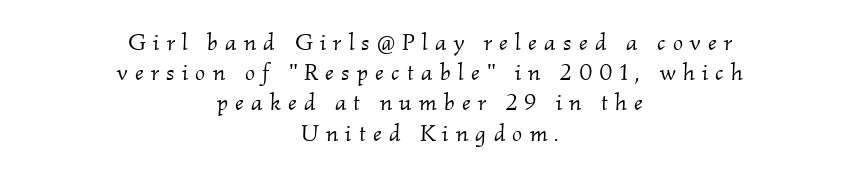
Glyph-to-glyph distance is far greater than everyday printed text. Typeset on center — no edge is straight. Line spacing here is normal. Heft: none added — not bold. The font's italic variant was chosen for this text.
